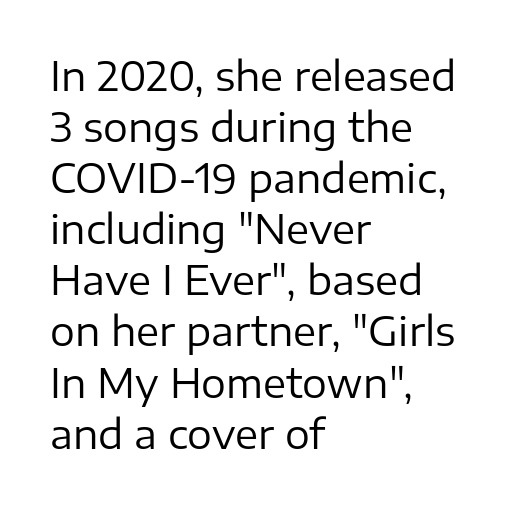
{"serif": "no", "italic": "no", "bold": "no", "weight": "regular", "width": "normal", "stroke_contrast": "low", "x_height": "medium", "monospaced": "no", "underline": "no", "align": "left", "line_spacing": "normal", "line_spacing_ratio": 1.31, "letter_spacing": "normal", "letter_spacing_em": 0.0, "glyph_px": 39}
